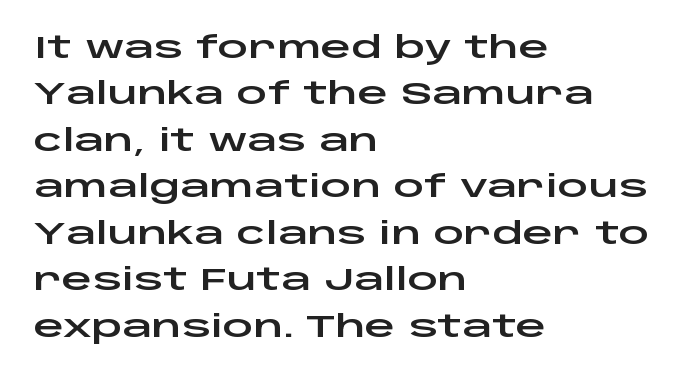
The image shows 30 px wide sans-serif type, upright; set left-aligned, normal line spacing (1.55x), normal letter spacing, not underlined; low stroke contrast and a large x-height.
